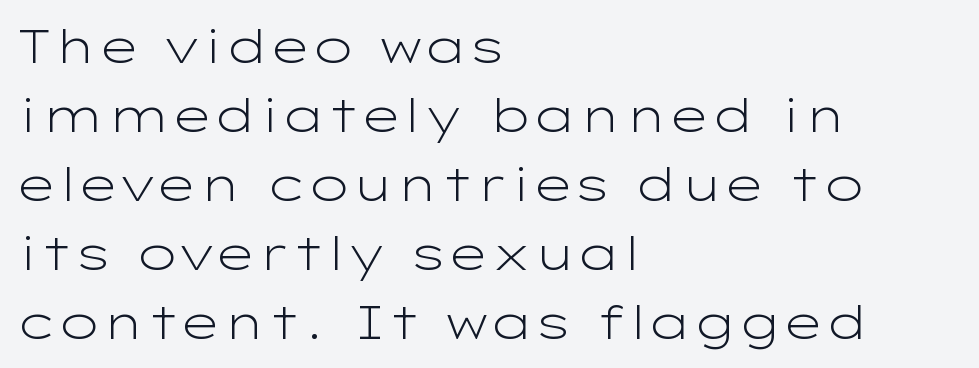
{"serif": "no", "italic": "no", "bold": "no", "weight": "light", "width": "wide", "stroke_contrast": "low", "x_height": "medium", "monospaced": "no", "underline": "no", "align": "left", "line_spacing": "normal", "line_spacing_ratio": 1.47, "letter_spacing": "normal", "letter_spacing_em": 0.0, "glyph_px": 47}
